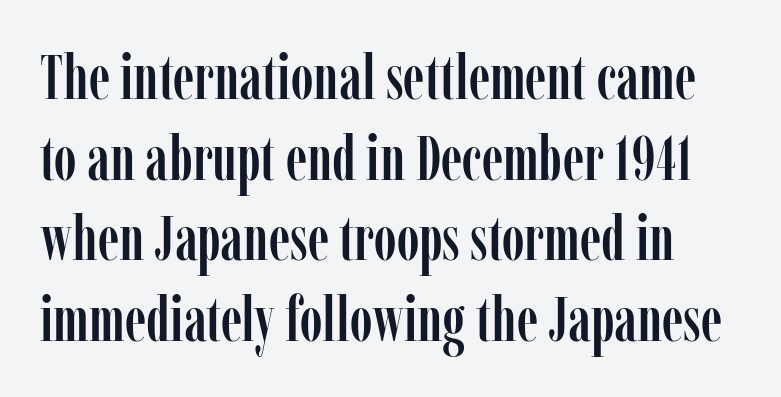
Spacing between characters is what you'd get straight out of the box. Note: serifs present on the glyphs. Characters remain perfectly vertical along every line. The lines sit at an ordinary, default distance from one another. The face used here is proportionally spaced, like ordinary book or web type.
